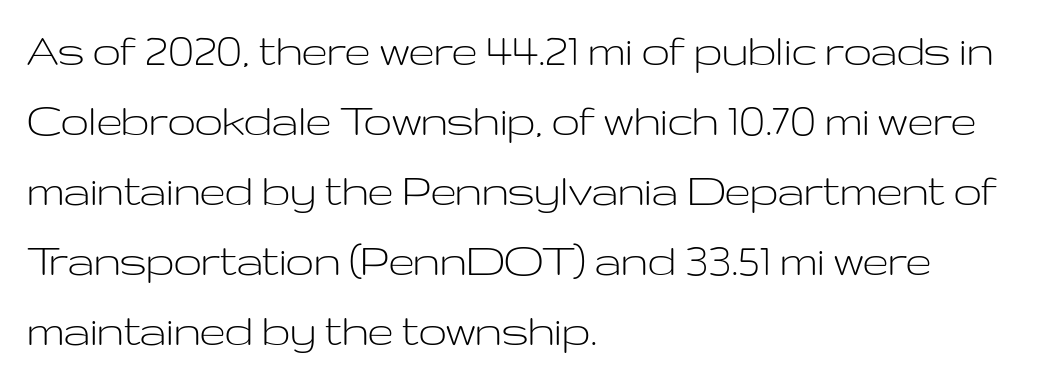
The image shows 50 px light, wide sans-serif type, upright; set left-aligned, normal line spacing (1.4x), normal letter spacing, not underlined; low stroke contrast and a medium x-height.
